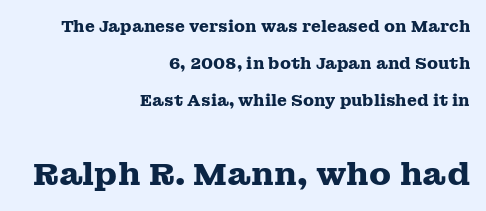
Regarding serifs, this sample has them. The paragraph has a hard right edge and a soft left edge. You could not count columns in this text — the font is proportionally spaced. Two sizes are in play, and the larger belongs to the second block. Strong, thick strokes mark this as bold type.
